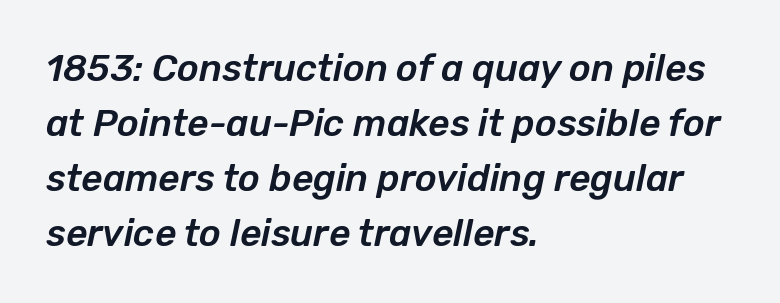
{"italic": "yes", "lean": "right", "slant_degrees": 12, "width": "normal", "stroke_contrast": "low", "x_height": "medium", "monospaced": "no", "underline": "no", "align": "left", "line_spacing": "normal", "line_spacing_ratio": 1.49, "letter_spacing": "normal", "letter_spacing_em": 0.0, "glyph_px": 37}
